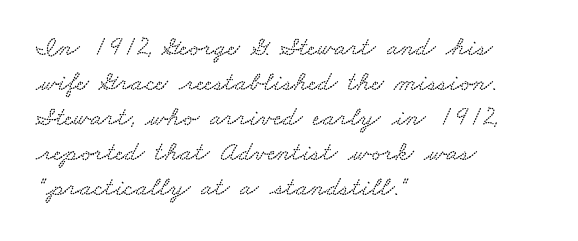
{"underline": "no", "align": "left", "line_spacing": "normal", "line_spacing_ratio": 1.3, "letter_spacing": "normal", "letter_spacing_em": 0.0, "glyph_px": 27}
